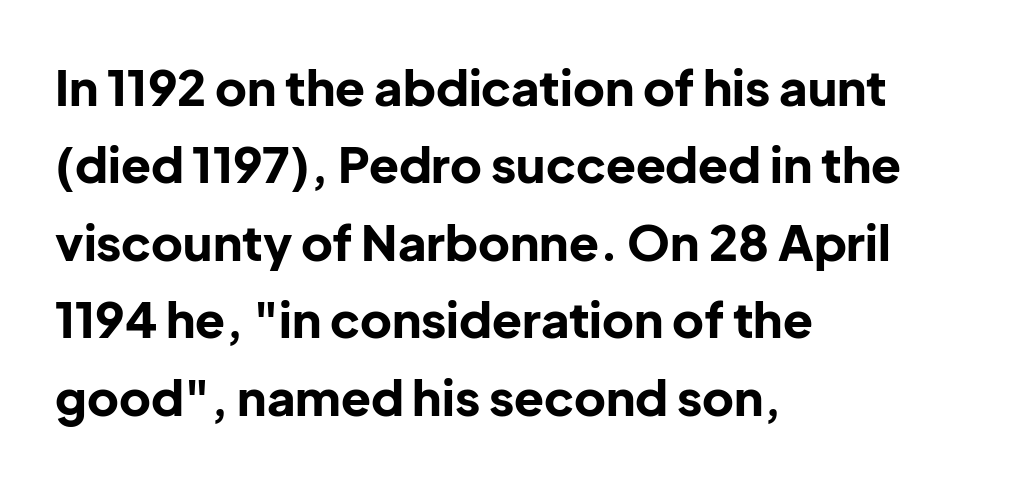
Q: Is the text bold? A: Yes.
Q: Is the text italic (slanted)? A: No, it is upright.
Q: Is the typeface a serif or a sans-serif typeface? A: Sans-serif.
Q: Is the text underlined? A: No.
Q: How is the paragraph aligned? A: Left-aligned.
Q: Is the spacing between letters normal or unusually wide? A: Normal.
Q: Is the spacing between lines tight, normal or loose? A: Normal.
Q: Width (condensed, normal, or wide)? A: Normal.
Q: Stroke contrast? A: Low.
Q: x-height? A: Medium.
Q: Monospaced? A: No.
